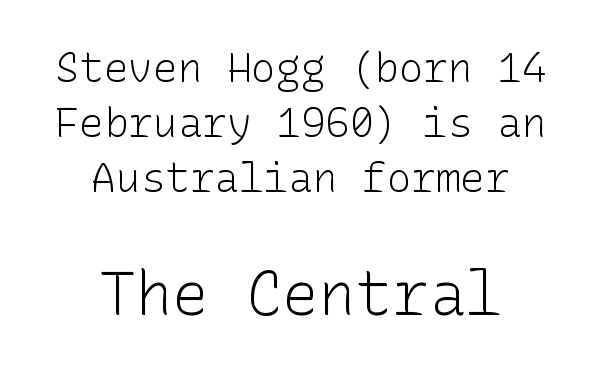
The image shows 61 px light sans-serif type, upright; set centered, normal line spacing (1.34x), normal letter spacing, not underlined; the second (bottom) block is 1.49x larger; low stroke contrast and a medium x-height.
